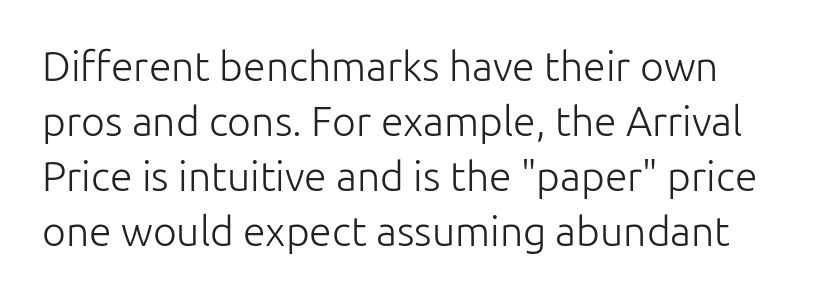
{"serif": "no", "italic": "no", "bold": "no", "weight": "light", "width": "normal", "stroke_contrast": "low", "x_height": "medium", "monospaced": "no", "underline": "no", "line_spacing": "normal", "line_spacing_ratio": 1.34, "letter_spacing": "normal", "letter_spacing_em": 0.0, "glyph_px": 41}
